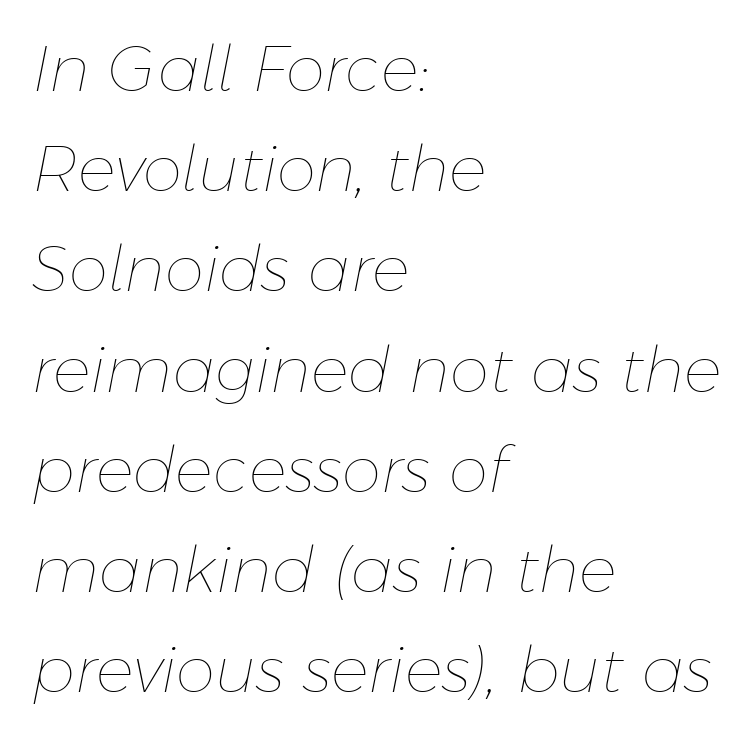
Q: Is the text bold? A: No.
Q: Is the text italic (slanted)? A: Yes, it leans right by about 11 degrees.
Q: Is the text underlined? A: No.
Q: How is the paragraph aligned? A: Left-aligned.
Q: Is the spacing between letters normal or unusually wide? A: Normal.
Q: Is the spacing between lines tight, normal or loose? A: Normal.
Q: Width (condensed, normal, or wide)? A: Normal.
Q: Stroke contrast? A: Low.
Q: x-height? A: Medium.
Q: Monospaced? A: No.
